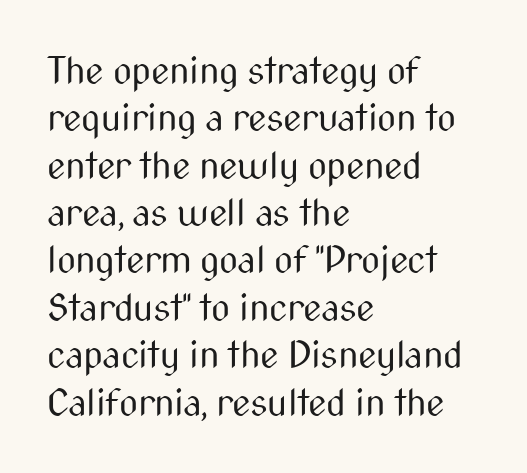
Q: Is the text bold? A: No.
Q: Is the text italic (slanted)? A: No, it is upright.
Q: Is the typeface a serif or a sans-serif typeface? A: Sans-serif.
Q: Is the text underlined? A: No.
Q: How is the paragraph aligned? A: Left-aligned.
Q: Is the spacing between letters normal or unusually wide? A: Normal.
Q: Is the spacing between lines tight, normal or loose? A: Normal.
Q: Width (condensed, normal, or wide)? A: Condensed.
Q: Stroke contrast? A: Medium.
Q: x-height? A: Medium.
Q: Monospaced? A: No.
